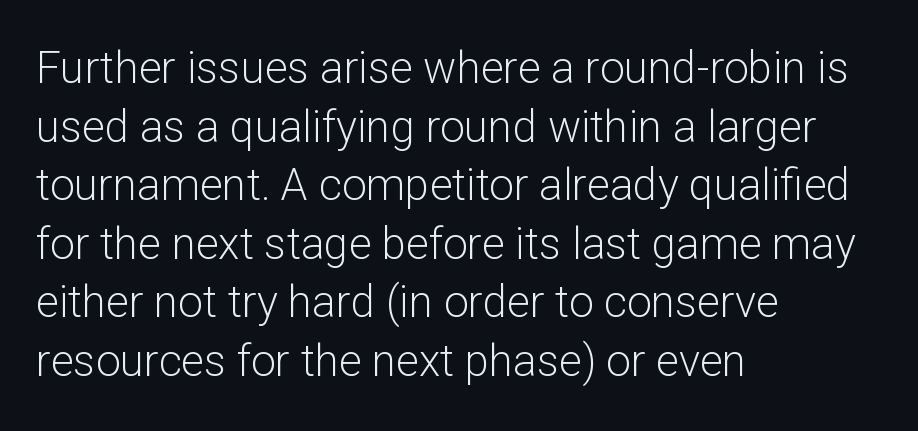
The weight tops out at a normal text grade. Spacing verdict: proportional, widths tailored to each character. Are there feet on the stems? There aren't — it's a sans. Horizontal bands of white between lines are of average thickness.
